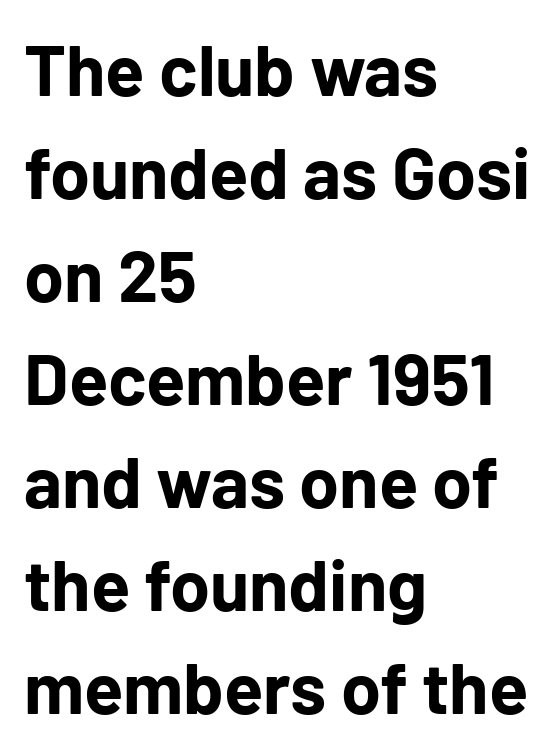
The image shows 72 px bold sans-serif type, upright; set left-aligned, normal line spacing (1.43x), normal letter spacing, not underlined; low stroke contrast and a medium x-height.
